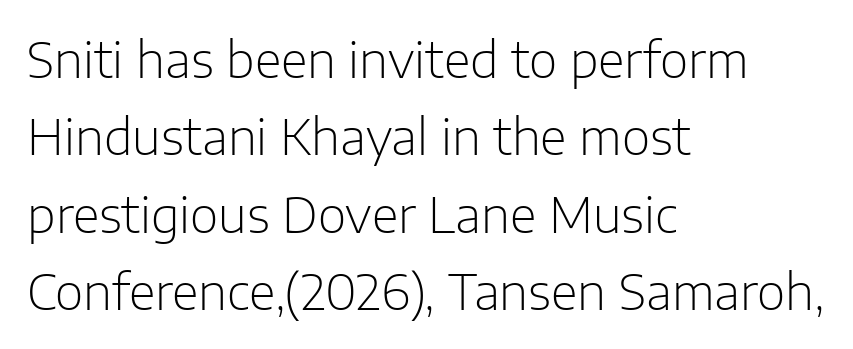
Nothing unusual about the tracking: characters are spaced as the font intends. Posture: straight, roman, zero tilt. Proportional: the letters do not fall into vertical columns. Observe the absence of serifs on each vertical stroke in this sample. The area under the type is left untouched.
